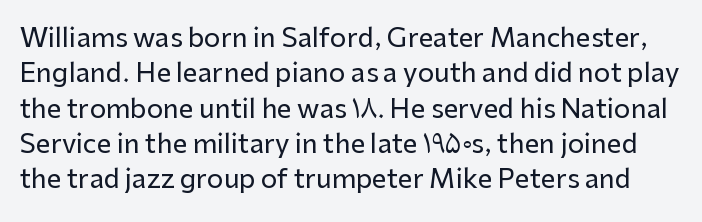
Baseline-to-baseline distance is the conventional proportion of letter height. If you drew a line through each stem, it would be perfectly vertical. Type without underlining. Short note: letters normally spaced.
